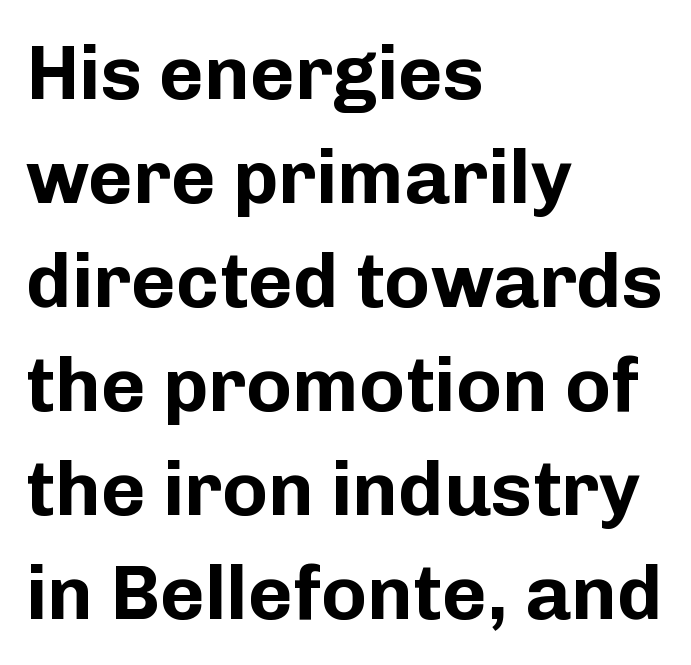
The image shows 77 px bold sans-serif type, upright; set left-aligned, normal line spacing (1.35x), normal letter spacing, not underlined; low stroke contrast and a medium x-height.
